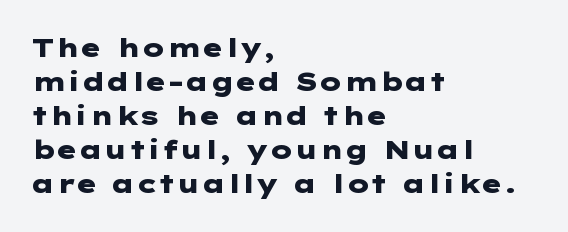
Q: Is the text bold? A: Yes.
Q: Is the text italic (slanted)? A: No, it is upright.
Q: Is the text underlined? A: No.
Q: How is the paragraph aligned? A: Left-aligned.
Q: Is the spacing between letters normal or unusually wide? A: Normal.
Q: Is the spacing between lines tight, normal or loose? A: Normal.
